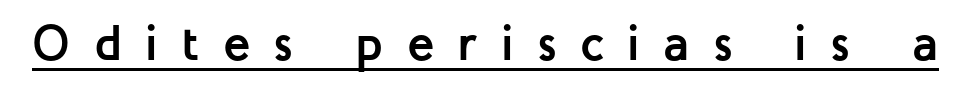
These characters rest on top of a visible drawn line. Heavy-handed strokes throughout: this text is bold. The font family rendered here belongs to the sans-serif group. How are the letters spaced? Widely, with obvious added tracking. Do the characters align in a grid? No, the font is proportional. The specimen reads as upright at a glance.
